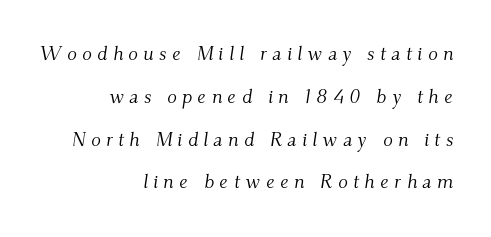
Descender tails drop into unmarked territory. How are the letters spaced? Widely, with obvious added tracking. Stems and bowls with no extra thickness — not bold. Does the leading feel generous? Absolutely, it's lavish. If you drew a ruler down the right edge, every line would touch it.
